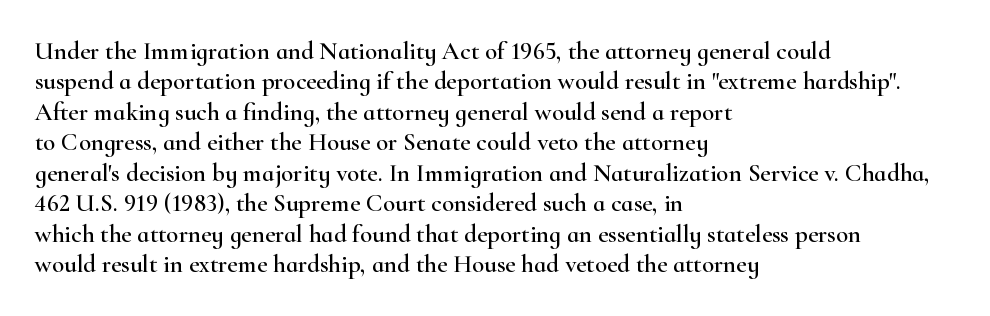
The typography opts for an upright posture over an oblique one. The letterforms sit shoulder to shoulder at normal distance. Compared with a centered layout, this one pins lines to the left instead. Descenders are the only things crossing below the line.
